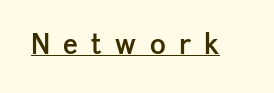
Q: Is the text bold? A: Semi-bold.
Q: Is the text italic (slanted)? A: No, it is upright.
Q: Is the text underlined? A: Yes.
Q: Is the spacing between letters normal or unusually wide? A: Unusually wide.
